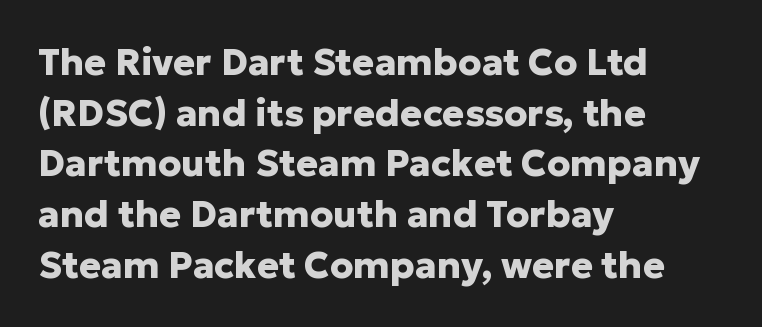
Q: Is the text bold? A: Yes.
Q: Is the text italic (slanted)? A: No, it is upright.
Q: Is the typeface a serif or a sans-serif typeface? A: Sans-serif.
Q: Is the text underlined? A: No.
Q: How is the paragraph aligned? A: Left-aligned.
Q: Is the spacing between letters normal or unusually wide? A: Normal.
Q: Is the spacing between lines tight, normal or loose? A: Normal.
Q: Width (condensed, normal, or wide)? A: Normal.
Q: Stroke contrast? A: Low.
Q: x-height? A: Medium.
Q: Monospaced? A: No.
